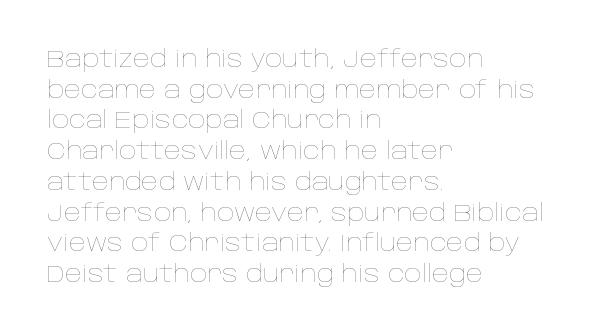
{"italic": "no", "bold": "no", "underline": "no", "align": "left", "line_spacing": "normal", "line_spacing_ratio": 1.28, "letter_spacing": "normal", "letter_spacing_em": 0.0, "glyph_px": 24}
